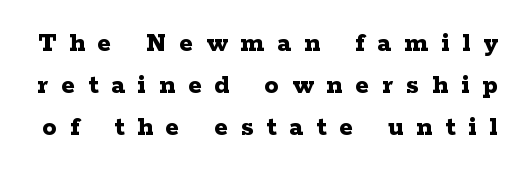
Q: Is the text bold? A: Yes.
Q: Is the text italic (slanted)? A: No, it is upright.
Q: Is the typeface a serif or a sans-serif typeface? A: Serif.
Q: Is the text underlined? A: No.
Q: Is the spacing between letters normal or unusually wide? A: Unusually wide.
Q: Is the spacing between lines tight, normal or loose? A: Normal.
Q: Width (condensed, normal, or wide)? A: Wide.
Q: Stroke contrast? A: Low.
Q: x-height? A: Medium.
Q: Monospaced? A: No.
